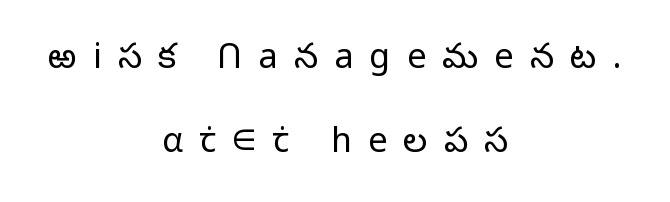
The tracking reads as deliberately expanded to a designer's eye. Nope, no serifs anywhere on these letters. This is the regular roman posture of the typeface. A clean baseline with only descenders dipping below it. The lines are quadded center. The rendering uses natural spacing where letterforms have individual widths.
